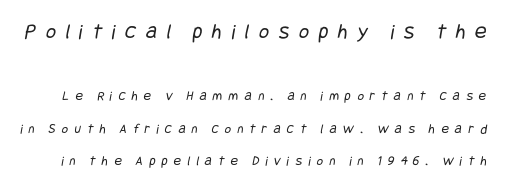
This rendering widens character spacing well past its baseline value. Glance below the letters and you will spot only blank space. Whoever set this made the first block the dominant, larger element. The block of text is sparse from top to bottom, with ample space between rows. The passage shown is not bold in any degree.
